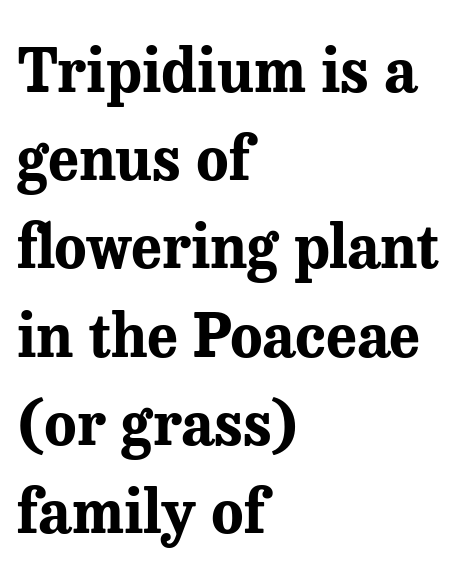
The image shows 60 px bold serif type, upright; set left-aligned, normal line spacing (1.47x), normal letter spacing, not underlined; medium stroke contrast and a medium x-height.
